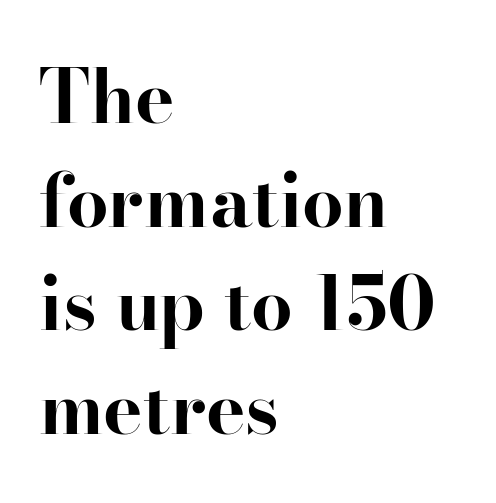
Q: Is the text bold? A: Yes.
Q: Is the text italic (slanted)? A: No, it is upright.
Q: Is the typeface a serif or a sans-serif typeface? A: Serif.
Q: Is the text underlined? A: No.
Q: How is the paragraph aligned? A: Left-aligned.
Q: Is the spacing between letters normal or unusually wide? A: Normal.
Q: Is the spacing between lines tight, normal or loose? A: Normal.
Q: Width (condensed, normal, or wide)? A: Normal.
Q: Stroke contrast? A: High.
Q: x-height? A: Small.
Q: Monospaced? A: No.
